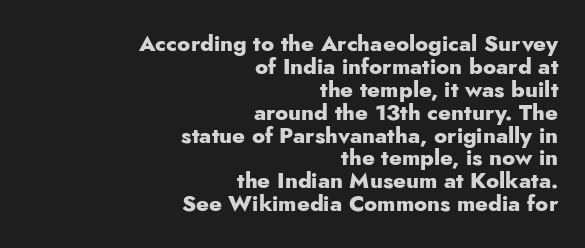
Descender tails drop into unmarked territory. Letter spacing: default. Line endings align vertically; line beginnings do not. Leading is clearly below the norm, producing a dense column.
